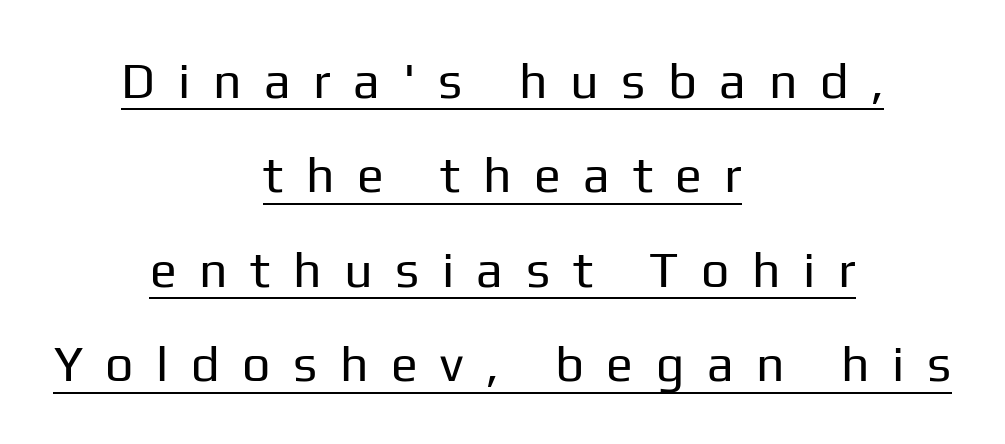
The letters advance in unequal steps, a hallmark of proportional type. Characters follow at a spacing far wider than the type designer built in. Nothing sits at the stroke ends, so this counts as sans-serif. The whitespace from short lines is split evenly between both sides. The strokes are not fattened; the text isn't bold. A roman cut, with each character standing at attention.
